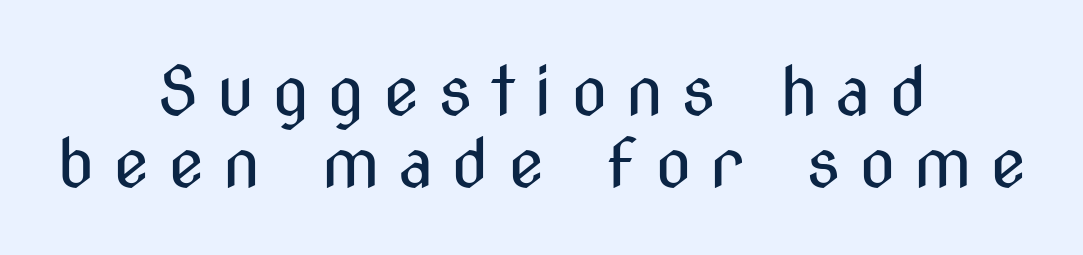
Stems here are at most as thick as an everyday book face. Caption: multi-line text, centered on the measure. The passage shown has open, widely tracked lettering throughout. Every stem runs plumb, perpendicular to the baseline. Stroke terminals: plain, sans-serif.
